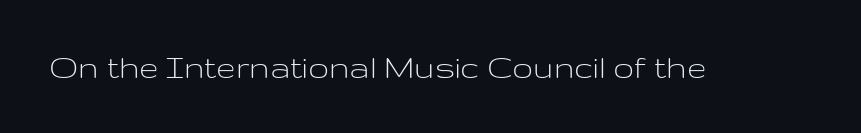
Q: Is the text bold? A: No.
Q: Is the text italic (slanted)? A: No, it is upright.
Q: Is the typeface a serif or a sans-serif typeface? A: Sans-serif.
Q: Is the text underlined? A: No.
Q: Is the spacing between letters normal or unusually wide? A: Normal.
Q: Width (condensed, normal, or wide)? A: Wide.
Q: Stroke contrast? A: Low.
Q: x-height? A: Medium.
Q: Monospaced? A: No.
